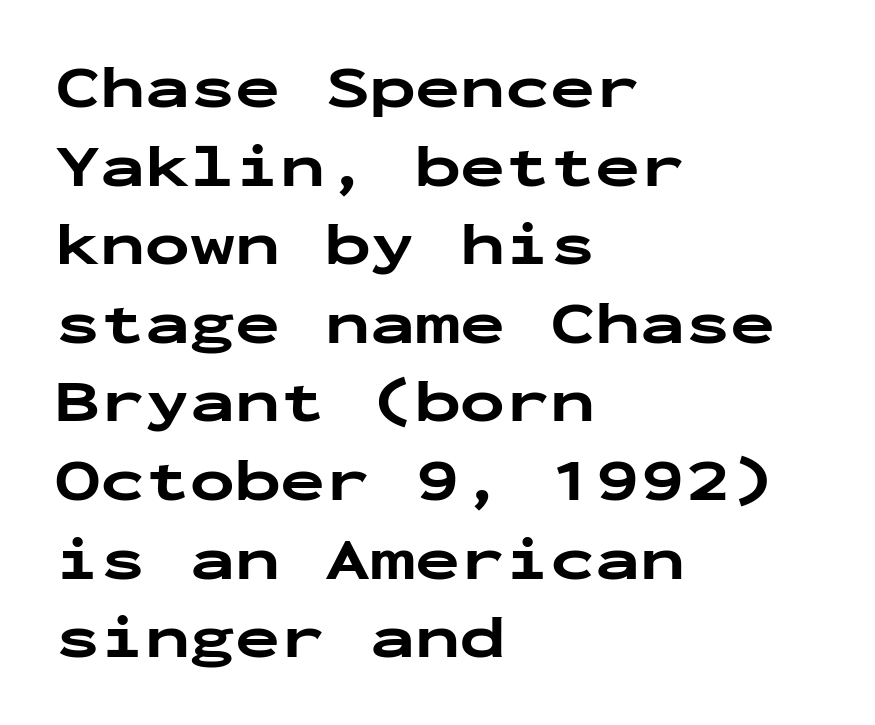
The letters march in equal steps, a hallmark of fixed-pitch type. The face used here is rendered with its standard letterfit. Upright lettering throughout. The designer went with a sans here, leaving each stem footless. A typesetter would call this leading conventional body-copy spacing.
